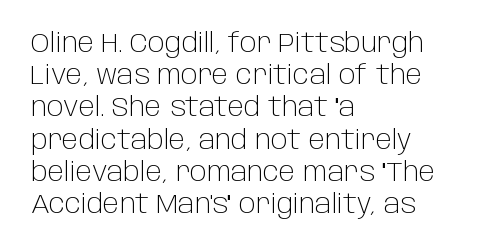
The image shows 26 px text type, upright; set left-aligned, line spacing 1.24x, normal letter spacing, not underlined.
